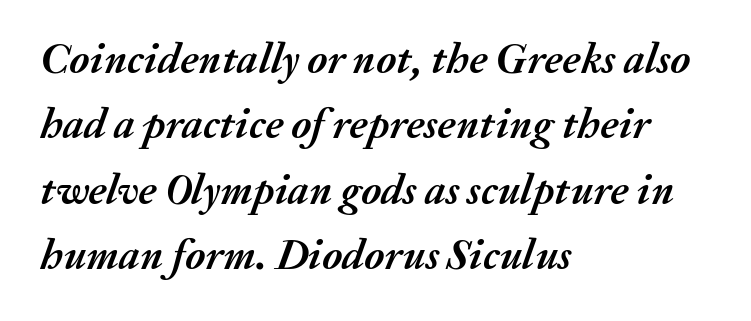
Does the leading feel generous? No, just average. Thick stems and heavy bowls — unmistakably bold. The axis of the letterforms is tilted away from vertical. Proportional: the letters do not fall into vertical columns. Horizontally, the lines are justified to the leading edge only. Nothing unusual about the tracking: characters are spaced as the font intends.
